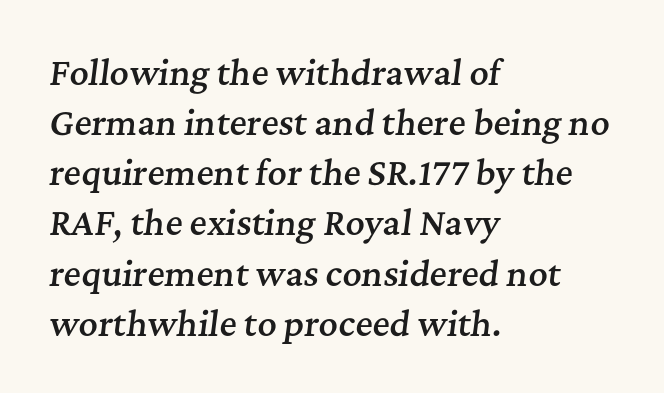
{"serif": "yes", "italic": "yes", "lean": "right", "slant_degrees": 7, "bold": "semi", "weight": "semibold", "width": "normal", "stroke_contrast": "medium", "x_height": "medium", "monospaced": "no", "underline": "no", "align": "left", "line_spacing": "normal", "line_spacing_ratio": 1.52, "letter_spacing": "normal", "letter_spacing_em": 0.0, "glyph_px": 33}
